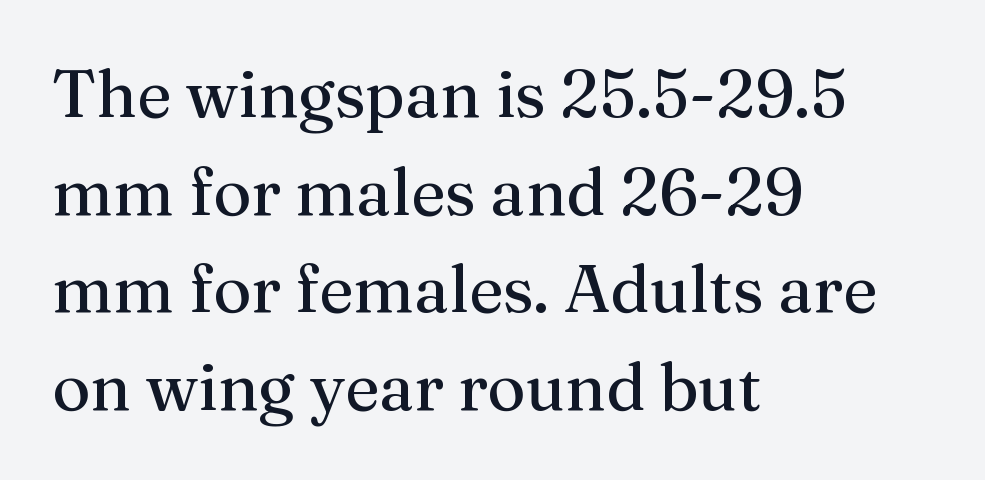
{"serif": "yes", "italic": "no", "bold": "no", "weight": "regular", "width": "normal", "stroke_contrast": "medium", "x_height": "medium", "monospaced": "no", "underline": "no", "align": "left", "line_spacing": "normal", "line_spacing_ratio": 1.48, "letter_spacing": "normal", "letter_spacing_em": 0.0, "glyph_px": 66}
